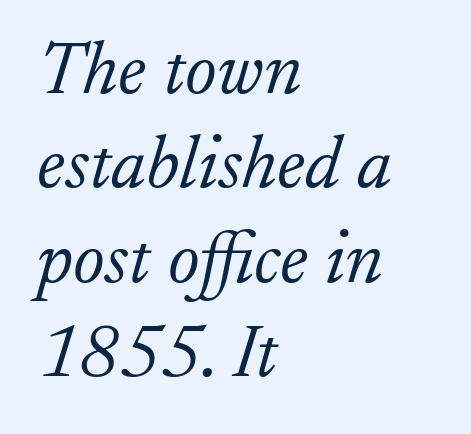
{"serif": "yes", "italic": "yes", "lean": "right", "slant_degrees": 17, "bold": "no", "weight": "light", "width": "normal", "stroke_contrast": "low", "x_height": "small", "monospaced": "no", "underline": "no", "align": "left", "line_spacing": "normal", "line_spacing_ratio": 1.26, "letter_spacing": "normal", "letter_spacing_em": 0.0, "glyph_px": 75}
